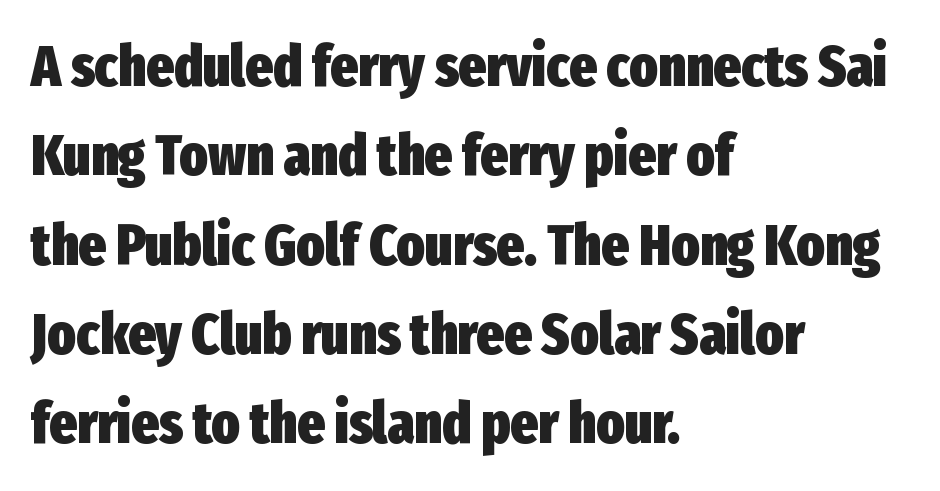
{"serif": "no", "italic": "no", "bold": "yes", "weight": "heavy", "width": "condensed", "stroke_contrast": "low", "x_height": "medium", "monospaced": "no", "underline": "no", "align": "left", "line_spacing": "normal", "line_spacing_ratio": 1.54, "letter_spacing": "normal", "letter_spacing_em": 0.0, "glyph_px": 58}
